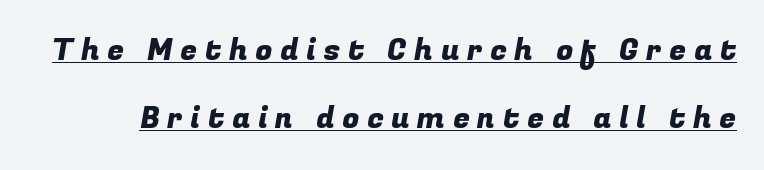
Q: Is the typeface a serif or a sans-serif typeface? A: Sans-serif.
Q: Is the text underlined? A: Yes.
Q: Is the spacing between letters normal or unusually wide? A: Unusually wide.
Q: Is the spacing between lines tight, normal or loose? A: Loose.
Q: Width (condensed, normal, or wide)? A: Normal.
Q: Stroke contrast? A: Low.
Q: x-height? A: Medium.
Q: Monospaced? A: No.
